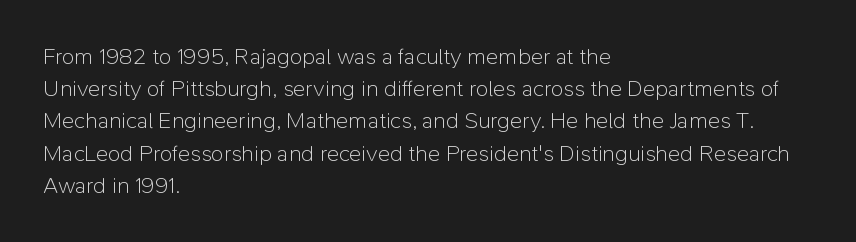
The image shows 23 px text type, upright; set left-aligned, normal line spacing (1.4x), normal letter spacing, not underlined.
